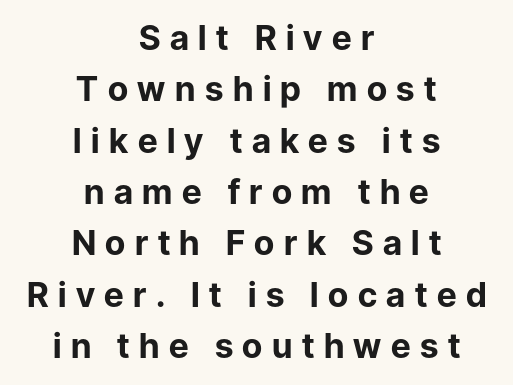
The image shows 34 px bold sans-serif type, upright; set centered, normal line spacing (1.51x), unusually wide letter spacing (+0.28 em), not underlined; low stroke contrast and a medium x-height.
